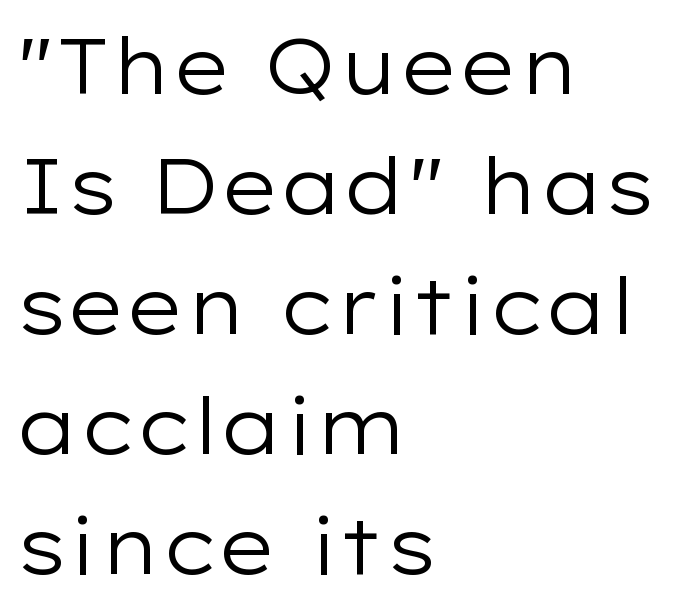
{"serif": "no", "italic": "no", "bold": "no", "weight": "regular", "width": "wide", "stroke_contrast": "low", "x_height": "medium", "monospaced": "no", "underline": "no", "align": "left", "line_spacing": "normal", "line_spacing_ratio": 1.54, "letter_spacing": "normal", "letter_spacing_em": 0.0, "glyph_px": 78}
